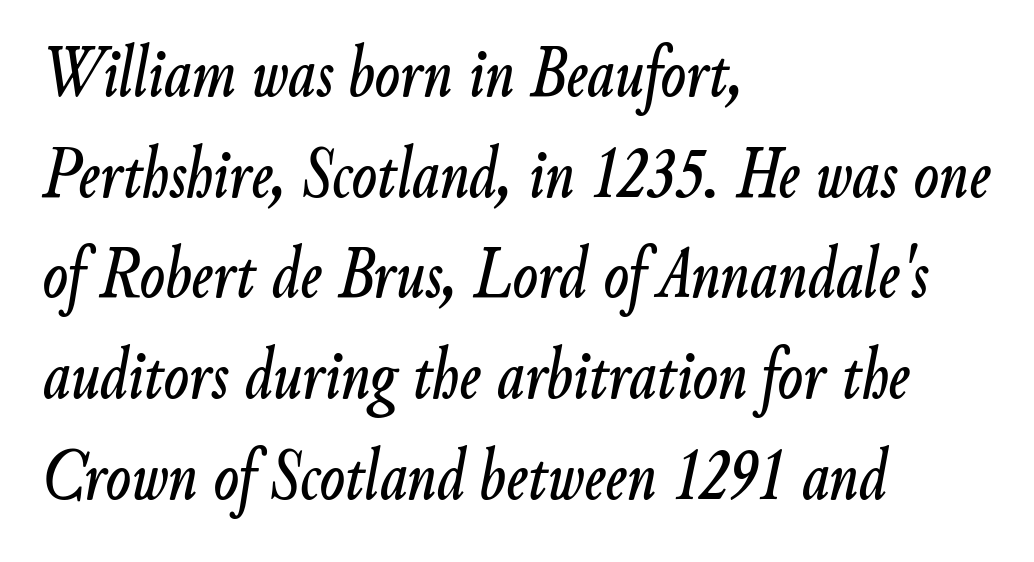
The image shows 74 px condensed type, italic (leaning right); set left-aligned, normal line spacing (1.36x), normal letter spacing, not underlined; low stroke contrast and a small x-height.
